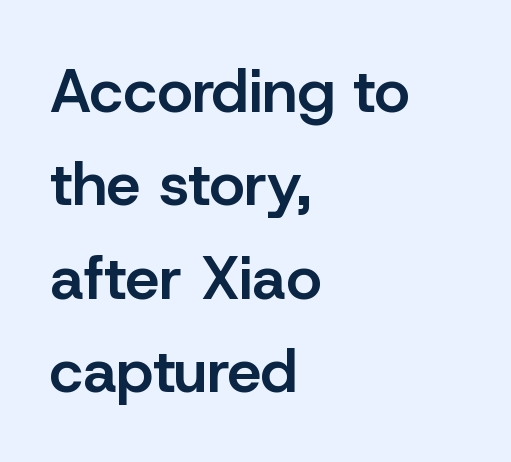
Q: Is the text bold? A: Semi-bold.
Q: Is the text italic (slanted)? A: No, it is upright.
Q: Is the typeface a serif or a sans-serif typeface? A: Sans-serif.
Q: Is the text underlined? A: No.
Q: How is the paragraph aligned? A: Left-aligned.
Q: Is the spacing between letters normal or unusually wide? A: Normal.
Q: Is the spacing between lines tight, normal or loose? A: Normal.
Q: Width (condensed, normal, or wide)? A: Normal.
Q: Stroke contrast? A: Low.
Q: x-height? A: Medium.
Q: Monospaced? A: No.
